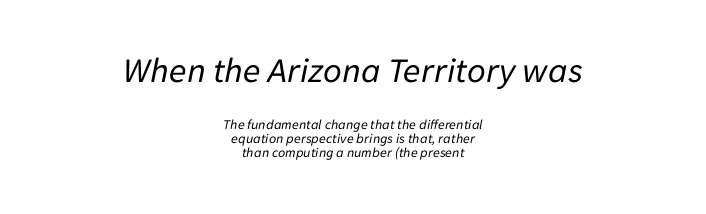
The weight tops out at a normal text grade. Students, note that the glyphs here touch the page at normal intervals. Think of a printed novel: that variable character pitch is what you see here. Line spacing here is tight.
